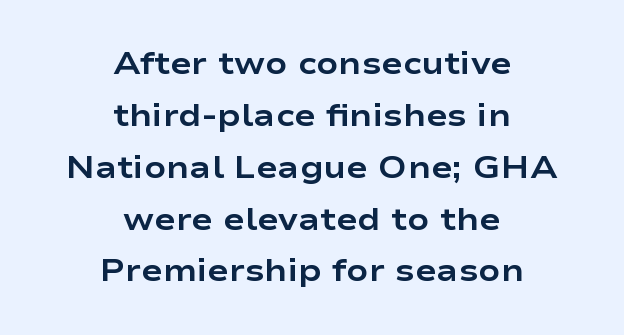
Each word holds together tightly as a unit, with standard inter-letter gaps. Quick note: interline space is typical. Weight check: bold — yes, fully. Unlike a traditional serif, this face leaves its strokes unadorned. If you folded the block vertically in half, each line would mirror itself in length. Underlining? Definitely not there.
